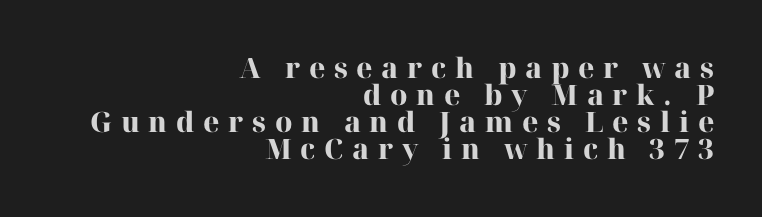
The image shows 28 px heavy serif type, upright; set right-aligned, tight line spacing (0.97x), unusually wide letter spacing (+0.31 em), not underlined; high stroke contrast and a medium x-height.
